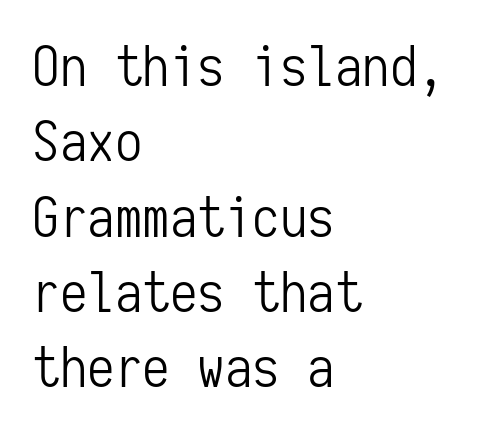
Q: Is the text bold? A: No.
Q: Is the text italic (slanted)? A: No, it is upright.
Q: Is the typeface a serif or a sans-serif typeface? A: Sans-serif.
Q: Is the text underlined? A: No.
Q: How is the paragraph aligned? A: Left-aligned.
Q: Is the spacing between letters normal or unusually wide? A: Normal.
Q: Is the spacing between lines tight, normal or loose? A: Normal.
Q: Width (condensed, normal, or wide)? A: Condensed.
Q: Stroke contrast? A: Low.
Q: x-height? A: Medium.
Q: Monospaced? A: Yes.
